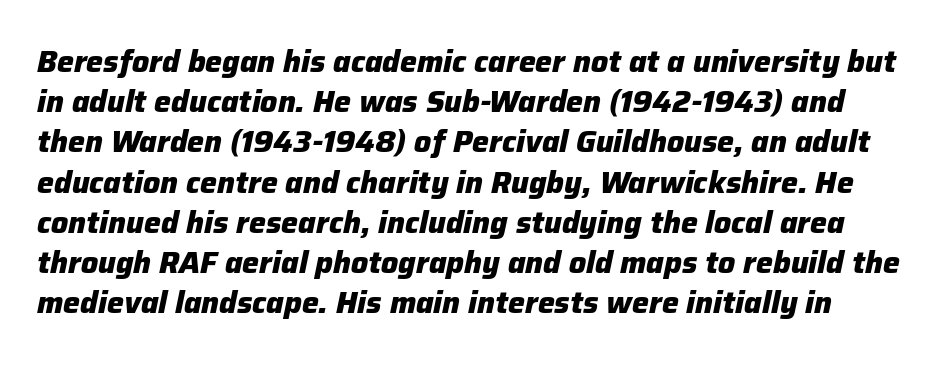
{"italic": "yes", "lean": "right", "slant_degrees": 12, "bold": "yes", "weight": "heavy", "width": "normal", "stroke_contrast": "low", "x_height": "medium", "monospaced": "no", "underline": "no", "line_spacing": "normal", "line_spacing_ratio": 1.34, "letter_spacing": "normal", "letter_spacing_em": 0.0, "glyph_px": 30}
